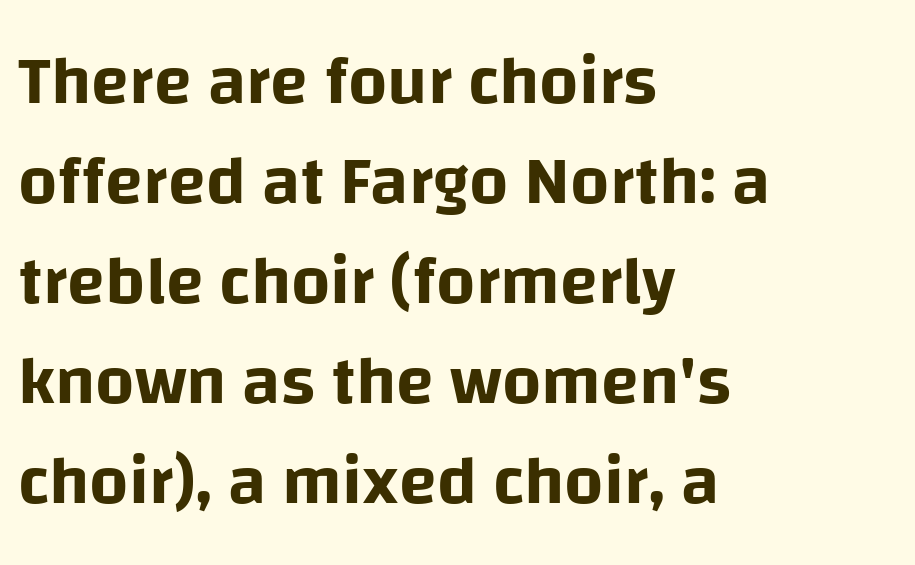
The image shows 69 px sans-serif type, upright; set left-aligned, normal line spacing (1.45x), normal letter spacing, not underlined; low stroke contrast and a large x-height.
